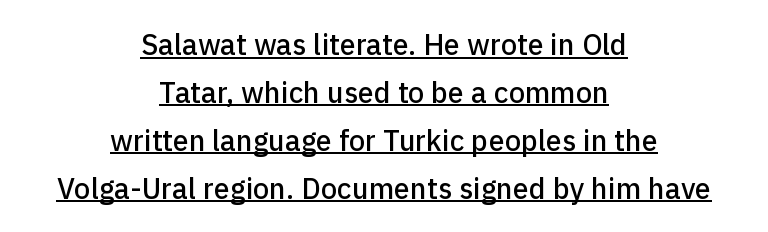
{"serif": "no", "italic": "no", "width": "normal", "stroke_contrast": "low", "x_height": "medium", "monospaced": "no", "underline": "yes", "align": "center", "line_spacing": "normal", "line_spacing_ratio": 1.65, "letter_spacing": "normal", "letter_spacing_em": 0.0, "glyph_px": 29}
